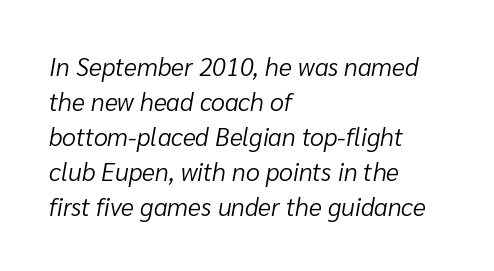
{"italic": "yes", "lean": "right", "slant_degrees": 10, "bold": "no", "underline": "no", "align": "left", "line_spacing": "normal", "line_spacing_ratio": 1.4, "letter_spacing": "normal", "letter_spacing_em": 0.0, "glyph_px": 25}
